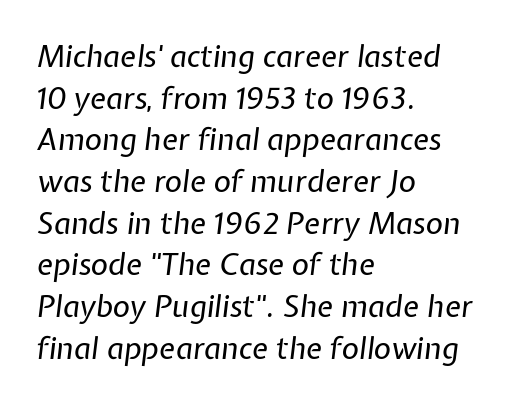
{"italic": "yes", "lean": "right", "slant_degrees": 7, "bold": "no", "weight": "regular", "width": "normal", "stroke_contrast": "low", "x_height": "medium", "monospaced": "no", "underline": "no", "align": "left", "line_spacing": "normal", "line_spacing_ratio": 1.39, "letter_spacing": "normal", "letter_spacing_em": 0.0, "glyph_px": 30}
